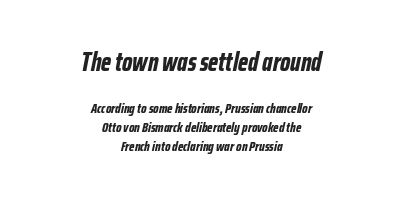
Q: Is the text bold? A: Yes.
Q: Is the text italic (slanted)? A: Yes, it leans right by about 12 degrees.
Q: Is the text underlined? A: No.
Q: How is the paragraph aligned? A: Centered.
Q: Is the spacing between letters normal or unusually wide? A: Normal.
Q: Is the spacing between lines tight, normal or loose? A: Normal.
Q: Which block of text is set in a larger size, the first (top) or the second (bottom)? A: The first (top) one.
